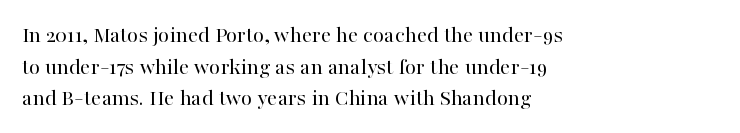
{"italic": "no", "bold": "no", "underline": "no", "align": "left", "line_spacing": "normal", "line_spacing_ratio": 1.37, "letter_spacing": "normal", "letter_spacing_em": 0.0, "glyph_px": 23}
